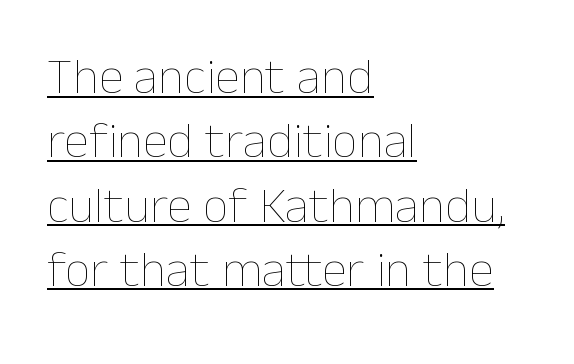
Q: Is the text bold? A: No.
Q: Is the text italic (slanted)? A: No, it is upright.
Q: Is the text underlined? A: Yes.
Q: How is the paragraph aligned? A: Left-aligned.
Q: Is the spacing between letters normal or unusually wide? A: Normal.
Q: Is the spacing between lines tight, normal or loose? A: Normal.
Q: Width (condensed, normal, or wide)? A: Normal.
Q: Stroke contrast? A: Low.
Q: x-height? A: Medium.
Q: Monospaced? A: No.
